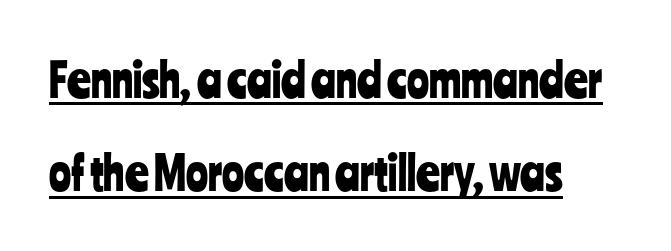
{"serif": "no", "italic": "no", "width": "condensed", "stroke_contrast": "low", "x_height": "medium", "monospaced": "no", "underline": "yes", "align": "left", "line_spacing": "loose", "line_spacing_ratio": 2.03, "letter_spacing": "normal", "letter_spacing_em": 0.0, "glyph_px": 46}
